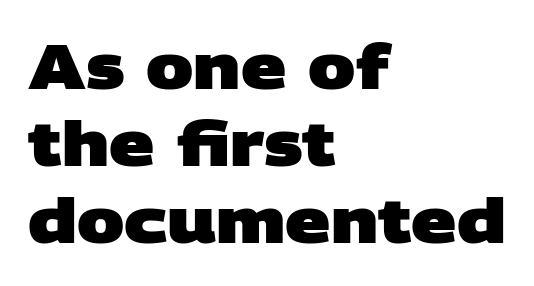
Q: Is the text bold? A: Yes.
Q: Is the typeface a serif or a sans-serif typeface? A: Sans-serif.
Q: Is the text underlined? A: No.
Q: How is the paragraph aligned? A: Left-aligned.
Q: Is the spacing between letters normal or unusually wide? A: Normal.
Q: Width (condensed, normal, or wide)? A: Wide.
Q: Stroke contrast? A: Low.
Q: x-height? A: Large.
Q: Monospaced? A: No.
